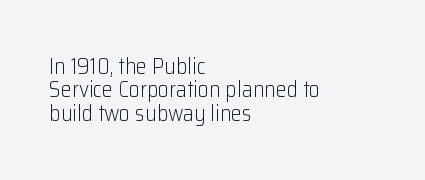
The image shows 22 px text type, upright; set left-aligned, tight line spacing (1.06x), normal letter spacing, not underlined.
